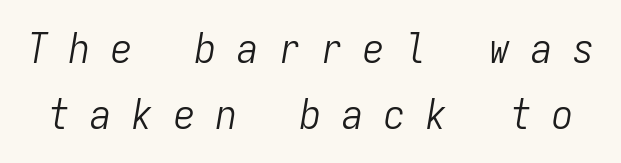
The image shows 42 px light, condensed type, italic (leaning right), monospaced; set normal line spacing (1.57x), unusually wide letter spacing (+0.5 em), not underlined; low stroke contrast and a medium x-height.
